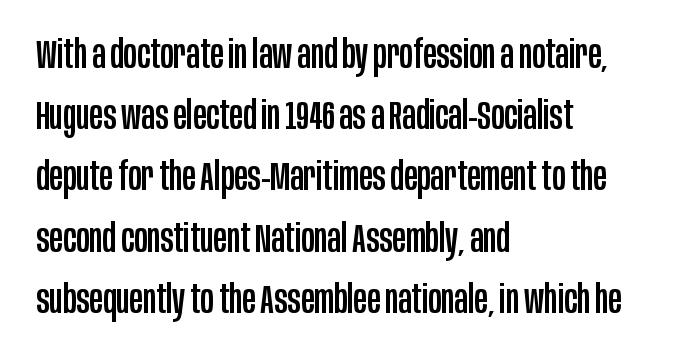
The image shows 40 px condensed sans-serif type, upright; set left-aligned, normal line spacing (1.53x), normal letter spacing, not underlined; low stroke contrast and a large x-height.
